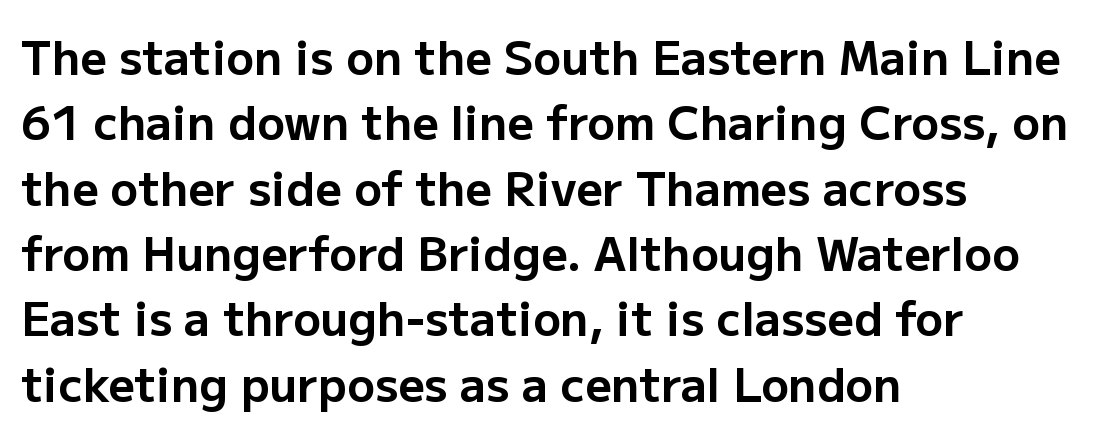
Weight: bold. Is there much room between lines? A standard amount, neither cramped nor airy. Nope, not italic — everything's standing straight. The rendering shows plain stroke endings on the letterforms — a sans-serif design.
